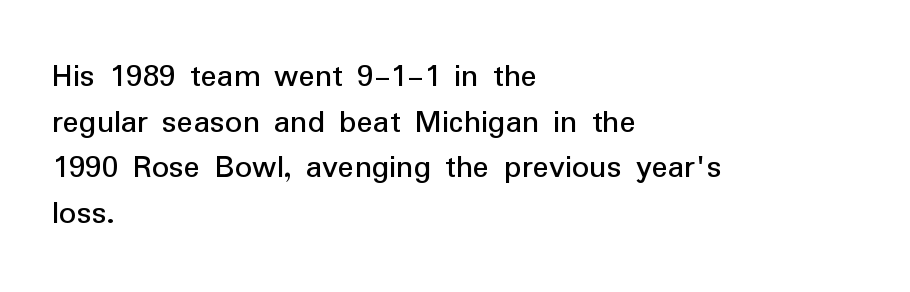
{"serif": "no", "italic": "no", "bold": "no", "weight": "regular", "width": "normal", "stroke_contrast": "low", "x_height": "medium", "monospaced": "no", "underline": "no", "align": "left", "line_spacing": "normal", "line_spacing_ratio": 1.34, "letter_spacing": "normal", "letter_spacing_em": 0.0, "glyph_px": 34}
